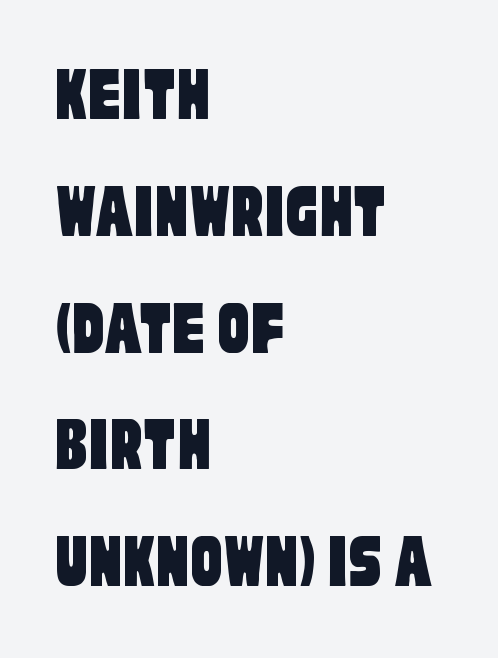
Nothing sits at the stroke ends, so this counts as sans-serif. The gaps between neighbouring characters are ordinary and unremarkable. Leading: standard. Descenders are the only things crossing below the line.
